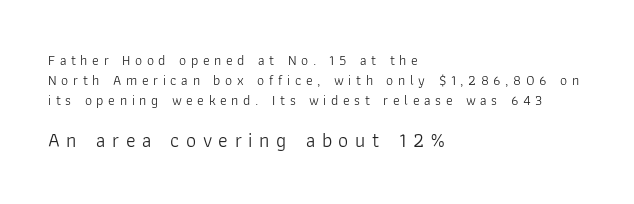
{"italic": "no", "bold": "no", "underline": "no", "align": "left", "line_spacing": "normal", "line_spacing_ratio": 1.42, "letter_spacing": "wide", "letter_spacing_em": 0.33, "larger_block": "second", "size_ratio": 1.43, "glyph_px": 20}
